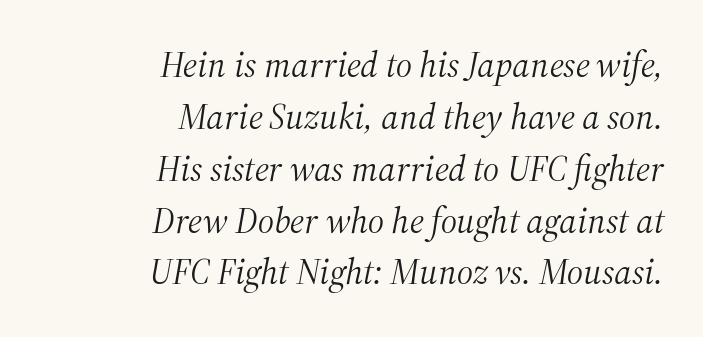
This sample has the flowing, uneven cadence of proportional lettering. The strip under each line holds only bare page. All the whitespace from short lines collects on the left. Evenly set lines give the paragraph a standard silhouette.
